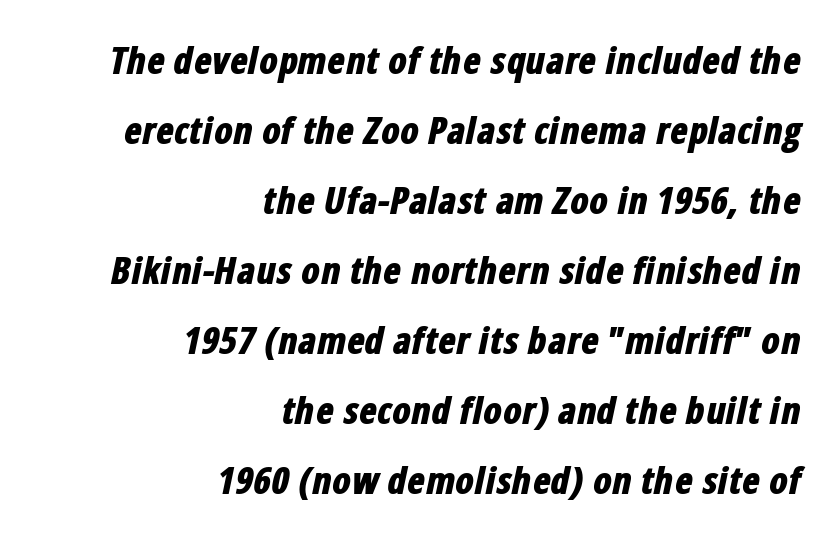
Tall strokes in this sample are angled rather than plumb. These lines stack with their right ends in a neat column. Strokes here are thick enough to call this a true bold. The passage shown is typed in a proportional face where columns would drift.
